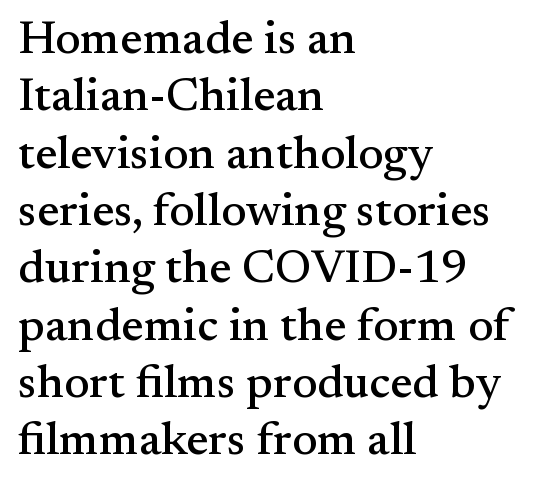
The image shows 47 px serif type, upright; set left-aligned, line spacing 1.22x, normal letter spacing, not underlined; medium stroke contrast and a small x-height.
